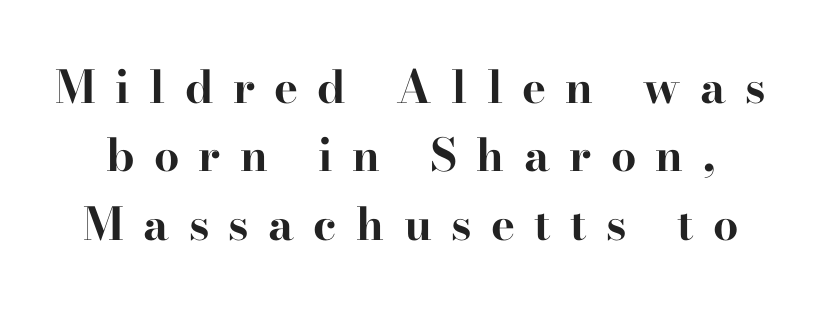
Q: Is the text bold? A: Yes.
Q: Is the text italic (slanted)? A: No, it is upright.
Q: Is the typeface a serif or a sans-serif typeface? A: Serif.
Q: Is the text underlined? A: No.
Q: Is the spacing between letters normal or unusually wide? A: Unusually wide.
Q: Is the spacing between lines tight, normal or loose? A: Normal.
Q: Width (condensed, normal, or wide)? A: Wide.
Q: Stroke contrast? A: High.
Q: x-height? A: Small.
Q: Monospaced? A: No.
